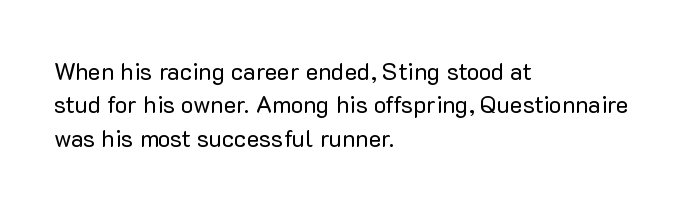
{"italic": "no", "bold": "no", "underline": "no", "align": "left", "line_spacing": "normal", "line_spacing_ratio": 1.39, "letter_spacing": "normal", "letter_spacing_em": 0.0, "glyph_px": 24}
